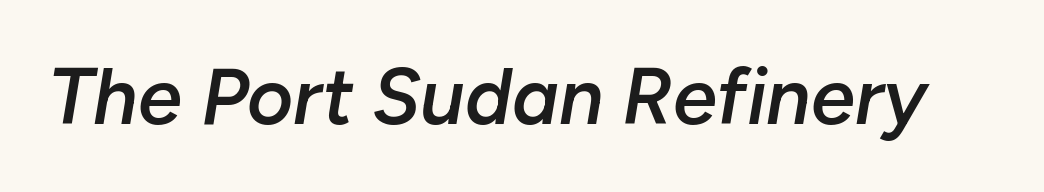
Semibold letterforms, between regular and bold. The string is rendered with underlining switched off. The passage shown is typed in a proportional face where columns would drift. Looking at the ascenders, they clearly lean.
